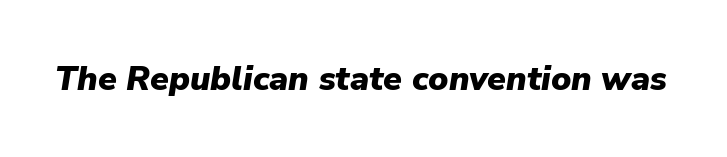
Default kerning and tracking; the words read as compact shapes. Slant detected: the letters are inclined. Check under the words: just untouched page. Emphasis by weight is at full strength: bold.
